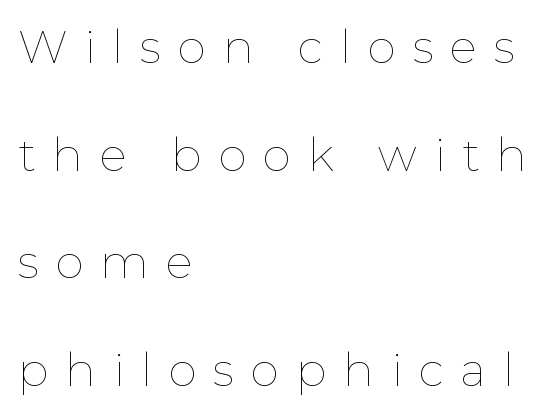
This block would shrink considerably if given ordinary leading; it's expanded now. Spacing between characters has been opened up far beyond the box default. Horizontally, the lines are justified to the leading edge only. Lines of text with bare space underneath. Here the designer chose a conventional face with non-uniform glyph widths.
